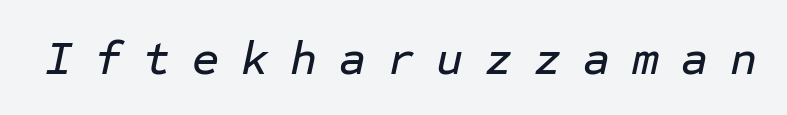
The image shows 47 px text type, italic (leaning right), monospaced; set unusually wide letter spacing (+0.46 em), not underlined; low stroke contrast and a medium x-height.
